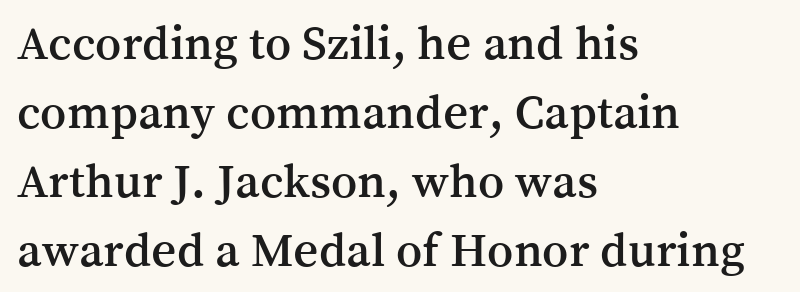
The image shows 49 px serif type, upright; set left-aligned, normal line spacing (1.41x), normal letter spacing, not underlined; medium stroke contrast and a medium x-height.
